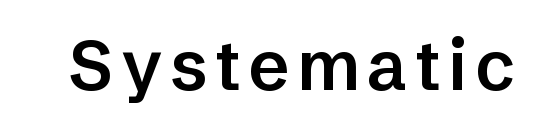
The image shows 70 px semibold sans-serif type, upright; set not underlined; low stroke contrast and a medium x-height.
